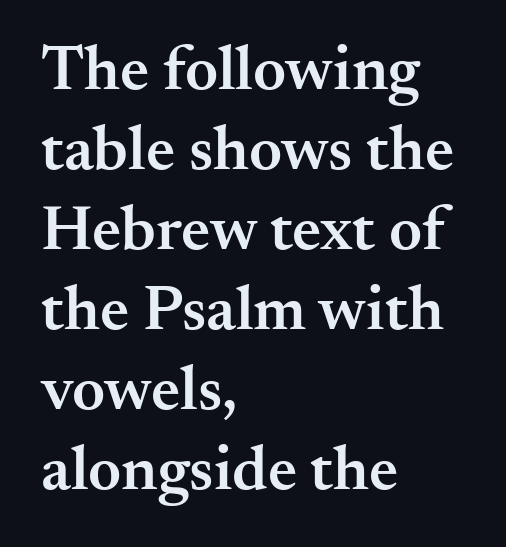
Q: Is the text bold? A: Semi-bold.
Q: Is the text italic (slanted)? A: No, it is upright.
Q: Is the typeface a serif or a sans-serif typeface? A: Serif.
Q: Is the text underlined? A: No.
Q: How is the paragraph aligned? A: Left-aligned.
Q: Is the spacing between letters normal or unusually wide? A: Normal.
Q: Is the spacing between lines tight, normal or loose? A: Normal.
Q: Width (condensed, normal, or wide)? A: Normal.
Q: Stroke contrast? A: Medium.
Q: x-height? A: Small.
Q: Monospaced? A: No.
